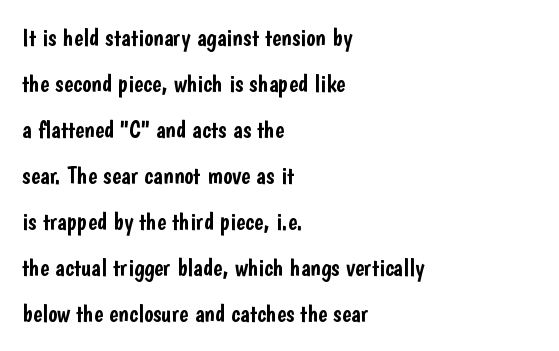
The image shows 25 px text type, upright; set left-aligned, line spacing 1.84x, normal letter spacing, not underlined.
